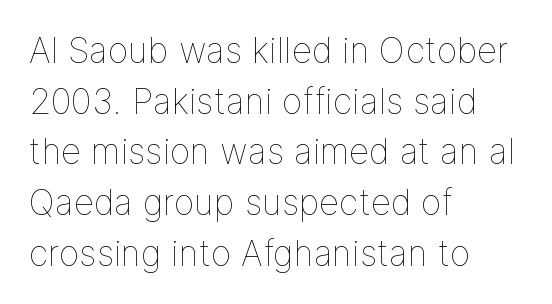
The image shows 35 px thin type, upright; set left-aligned, normal line spacing (1.45x), normal letter spacing, not underlined; low stroke contrast and a medium x-height.
